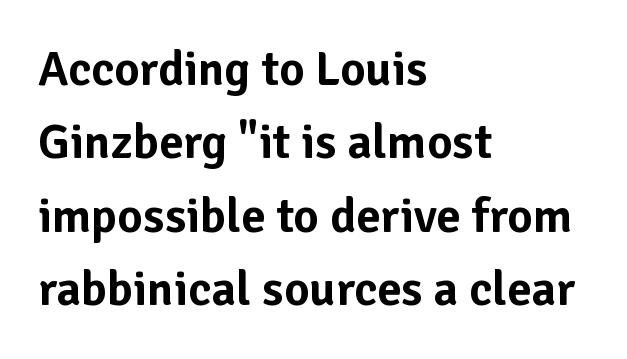
{"serif": "no", "italic": "no", "width": "normal", "stroke_contrast": "low", "x_height": "medium", "monospaced": "no", "underline": "no", "align": "left", "line_spacing": "normal", "line_spacing_ratio": 1.5, "letter_spacing": "normal", "letter_spacing_em": 0.0, "glyph_px": 49}
